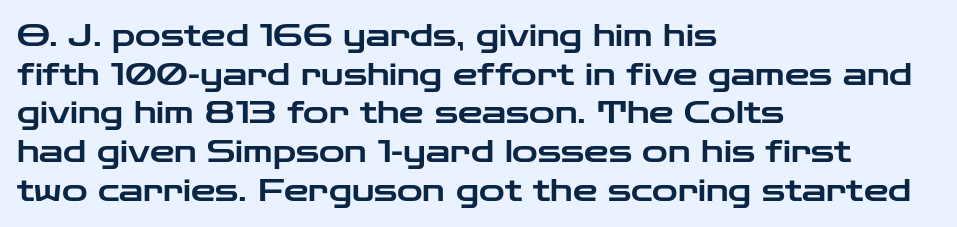
The image shows 31 px wide sans-serif type, upright; set left-aligned, normal line spacing (1.25x), normal letter spacing, not underlined; low stroke contrast and a medium x-height.
